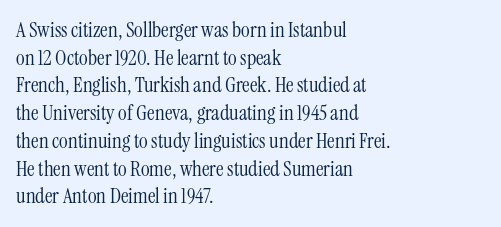
{"italic": "no", "bold": "no", "underline": "no", "align": "left", "line_spacing": "normal", "line_spacing_ratio": 1.32, "letter_spacing": "normal", "letter_spacing_em": 0.0, "glyph_px": 21}
